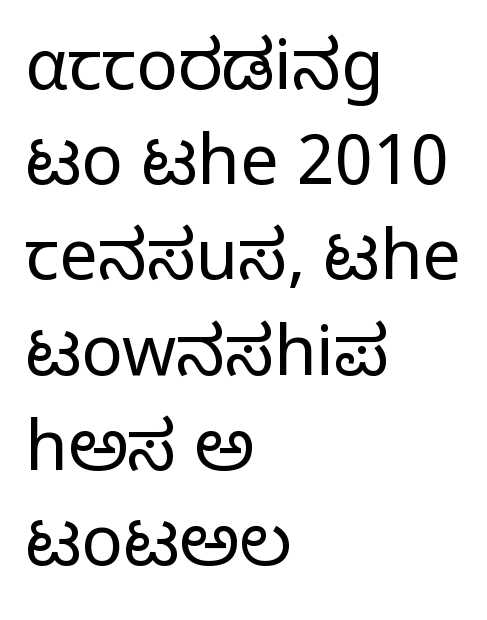
Q: Is the text bold? A: No.
Q: Is the text italic (slanted)? A: No, it is upright.
Q: Is the typeface a serif or a sans-serif typeface? A: Sans-serif.
Q: Is the text underlined? A: No.
Q: How is the paragraph aligned? A: Left-aligned.
Q: Is the spacing between letters normal or unusually wide? A: Normal.
Q: Is the spacing between lines tight, normal or loose? A: Normal.
Q: Width (condensed, normal, or wide)? A: Normal.
Q: Stroke contrast? A: Low.
Q: x-height? A: Medium.
Q: Monospaced? A: No.
